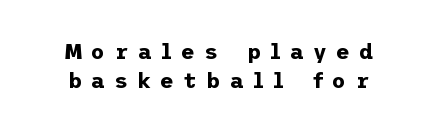
{"italic": "no", "bold": "yes", "underline": "no", "line_spacing": "normal", "line_spacing_ratio": 1.4, "letter_spacing": "wide", "letter_spacing_em": 0.45, "glyph_px": 21}
